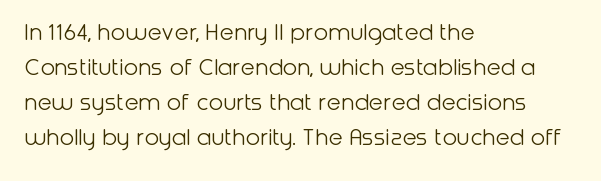
The image shows 26 px text type, upright; set left-aligned, normal line spacing (1.35x), normal letter spacing, not underlined.
